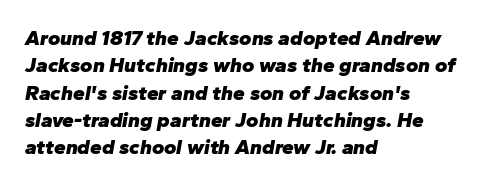
{"italic": "yes", "lean": "right", "slant_degrees": 10, "bold": "yes", "underline": "no", "align": "left", "line_spacing": "normal", "line_spacing_ratio": 1.3, "letter_spacing": "normal", "letter_spacing_em": 0.0, "glyph_px": 21}
